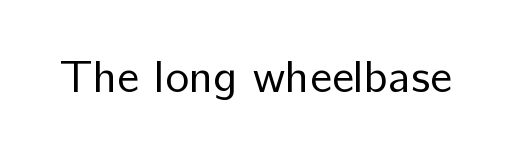
Q: Is the text bold? A: No.
Q: Is the text italic (slanted)? A: No, it is upright.
Q: Is the typeface a serif or a sans-serif typeface? A: Sans-serif.
Q: Is the text underlined? A: No.
Q: Is the spacing between letters normal or unusually wide? A: Normal.
Q: Width (condensed, normal, or wide)? A: Normal.
Q: Stroke contrast? A: Low.
Q: x-height? A: Medium.
Q: Monospaced? A: No.
